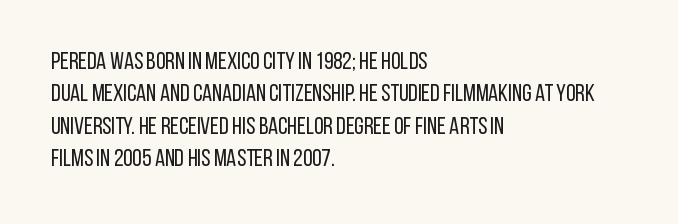
The typesetter chose a ragged-right arrangement here. In terms of letterspacing, this is plain default setting. Descenders hang freely into open space. A typesetter would call this leading conventional body-copy spacing. Stems and bowls with no extra thickness — not bold.
